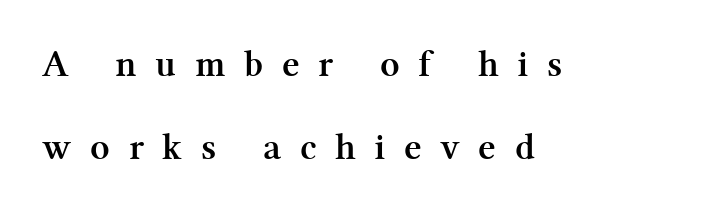
{"serif": "yes", "italic": "no", "bold": "yes", "weight": "semibold", "width": "normal", "stroke_contrast": "medium", "x_height": "medium", "monospaced": "no", "underline": "no", "align": "left", "line_spacing": "loose", "line_spacing_ratio": 2.19, "letter_spacing": "wide", "letter_spacing_em": 0.49, "glyph_px": 38}
